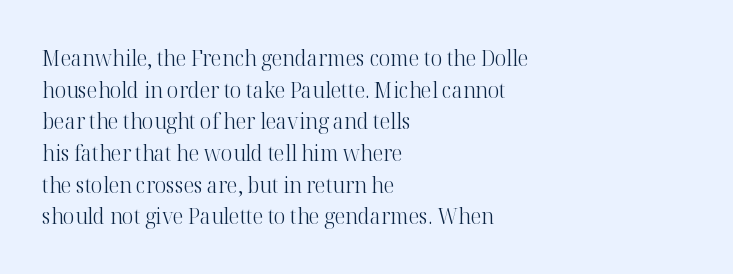
Q: Is the text bold? A: No.
Q: Is the text italic (slanted)? A: No, it is upright.
Q: Is the text underlined? A: No.
Q: How is the paragraph aligned? A: Left-aligned.
Q: Is the spacing between letters normal or unusually wide? A: Normal.
Q: Is the spacing between lines tight, normal or loose? A: Normal.
